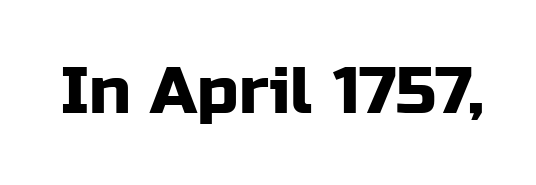
Q: Is the text italic (slanted)? A: No, it is upright.
Q: Is the typeface a serif or a sans-serif typeface? A: Sans-serif.
Q: Is the text underlined? A: No.
Q: Is the spacing between letters normal or unusually wide? A: Normal.
Q: Width (condensed, normal, or wide)? A: Normal.
Q: Stroke contrast? A: Low.
Q: x-height? A: Medium.
Q: Monospaced? A: No.
